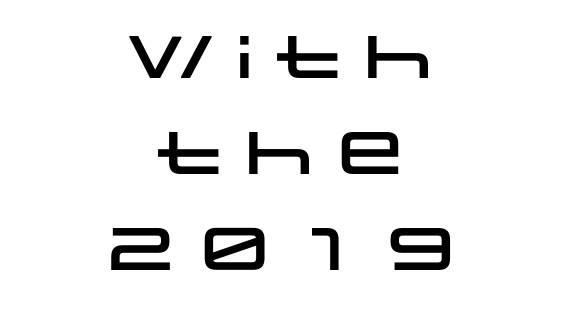
The image shows 60 px wide sans-serif type, upright; set centered, normal line spacing (1.6x), normal letter spacing, not underlined; low stroke contrast and a large x-height.
